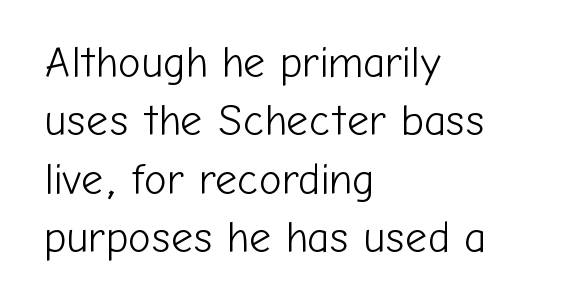
Q: Is the text bold? A: No.
Q: Is the text italic (slanted)? A: No, it is upright.
Q: Is the typeface a serif or a sans-serif typeface? A: Sans-serif.
Q: Is the text underlined? A: No.
Q: How is the paragraph aligned? A: Left-aligned.
Q: Is the spacing between letters normal or unusually wide? A: Normal.
Q: Is the spacing between lines tight, normal or loose? A: Normal.
Q: Width (condensed, normal, or wide)? A: Normal.
Q: Stroke contrast? A: Low.
Q: x-height? A: Medium.
Q: Monospaced? A: No.
